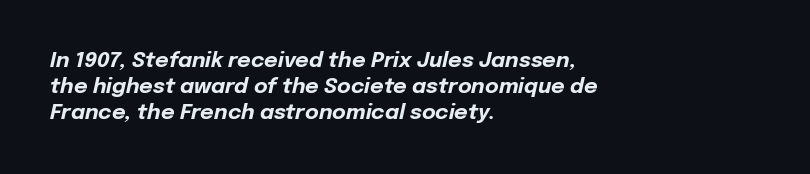
The image shows 21 px bold type, italic (leaning right); set left-aligned, line spacing 1.23x, normal letter spacing, not underlined.
